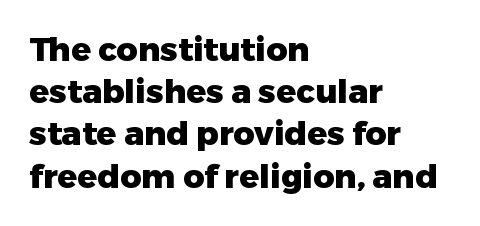
Q: Is the text bold? A: Yes.
Q: Is the text italic (slanted)? A: No, it is upright.
Q: Is the typeface a serif or a sans-serif typeface? A: Sans-serif.
Q: Is the text underlined? A: No.
Q: How is the paragraph aligned? A: Left-aligned.
Q: Is the spacing between letters normal or unusually wide? A: Normal.
Q: Is the spacing between lines tight, normal or loose? A: Normal.
Q: Width (condensed, normal, or wide)? A: Normal.
Q: Stroke contrast? A: Low.
Q: x-height? A: Medium.
Q: Monospaced? A: No.
